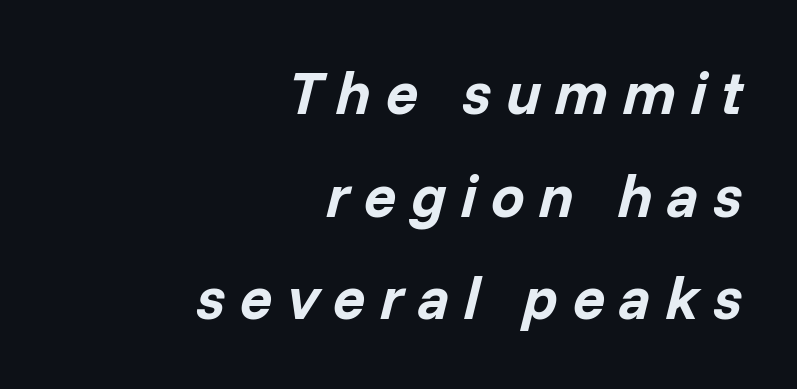
The image shows 60 px bold type, italic (leaning right); set right-aligned, line spacing 1.71x, unusually wide letter spacing (+0.24 em), not underlined; low stroke contrast and a medium x-height.
